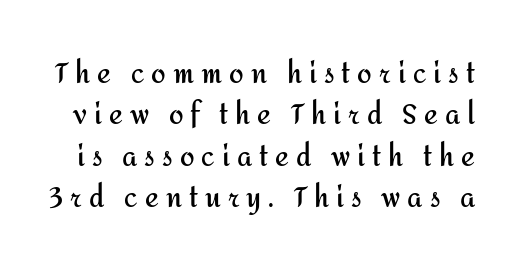
{"italic": "no", "bold": "yes", "underline": "no", "line_spacing": "normal", "line_spacing_ratio": 1.59, "letter_spacing": "wide", "letter_spacing_em": 0.27, "glyph_px": 26}
